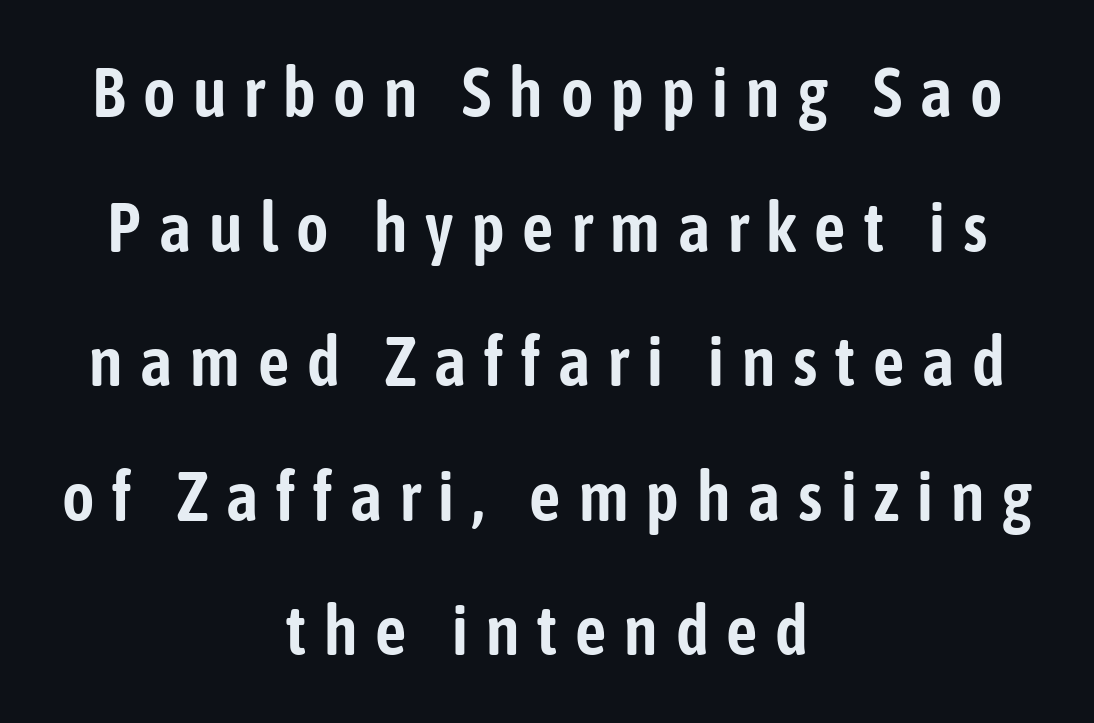
Q: Is the text italic (slanted)? A: No, it is upright.
Q: Is the typeface a serif or a sans-serif typeface? A: Sans-serif.
Q: Is the text underlined? A: No.
Q: How is the paragraph aligned? A: Centered.
Q: Is the spacing between letters normal or unusually wide? A: Unusually wide.
Q: Is the spacing between lines tight, normal or loose? A: Loose.
Q: Width (condensed, normal, or wide)? A: Condensed.
Q: Stroke contrast? A: Low.
Q: x-height? A: Medium.
Q: Monospaced? A: No.
